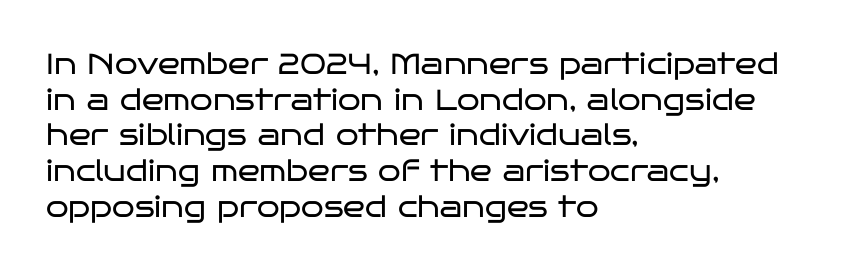
The image shows 29 px regular-weight, wide sans-serif type, upright; set left-aligned, line spacing 1.23x, normal letter spacing, not underlined; low stroke contrast and a large x-height.
